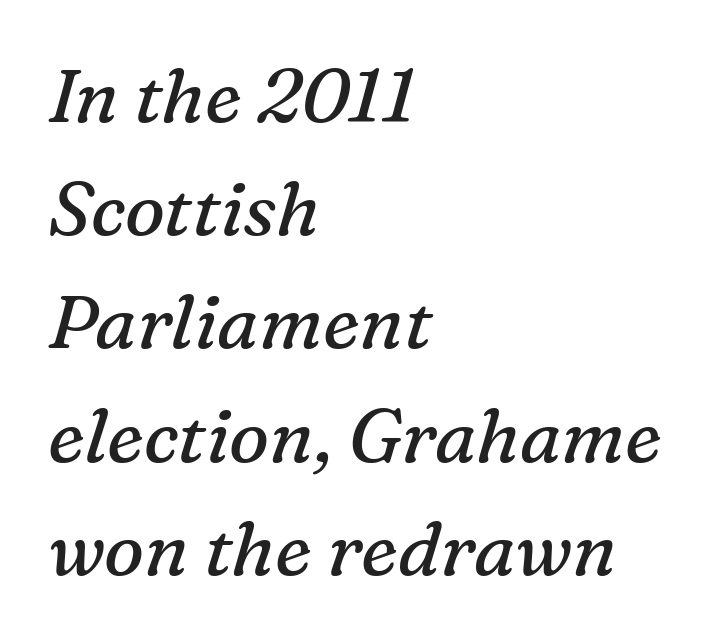
An italicized treatment has been applied to the whole sample. Letters rest on an invisible, unmarked baseline. Compared with typical paragraphs, the rows here are spaced about the same. Counters stay open thanks to moderate or lighter strokes. Caption: standard tracking, unaltered. You could not count columns in this text — the font is proportionally spaced.
